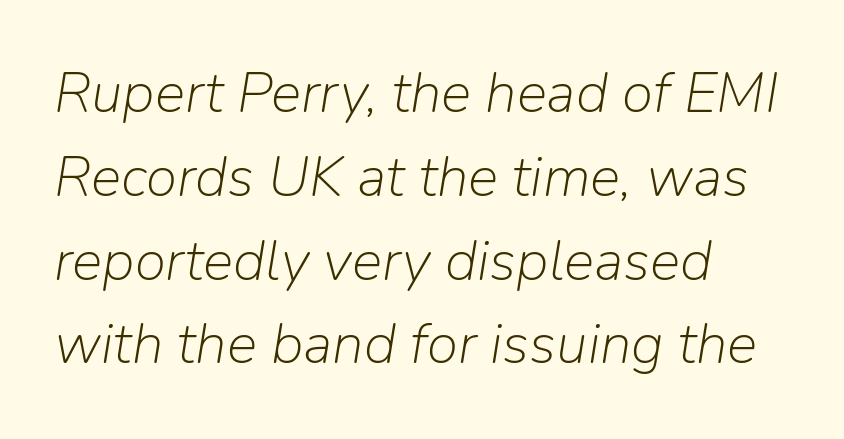
{"italic": "yes", "lean": "right", "slant_degrees": 9, "bold": "no", "weight": "light", "width": "normal", "stroke_contrast": "low", "x_height": "medium", "monospaced": "no", "underline": "no", "align": "left", "line_spacing": "normal", "line_spacing_ratio": 1.47, "letter_spacing": "normal", "letter_spacing_em": 0.0, "glyph_px": 57}
